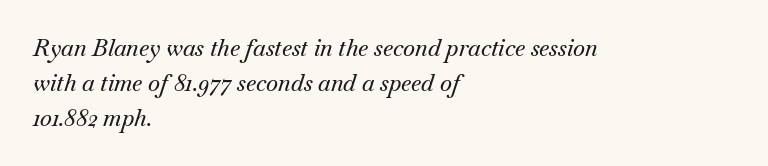
Q: Is the text italic (slanted)? A: Yes, it leans right by about 18 degrees.
Q: Is the text underlined? A: No.
Q: How is the paragraph aligned? A: Left-aligned.
Q: Is the spacing between letters normal or unusually wide? A: Normal.
Q: Is the spacing between lines tight, normal or loose? A: Normal.
